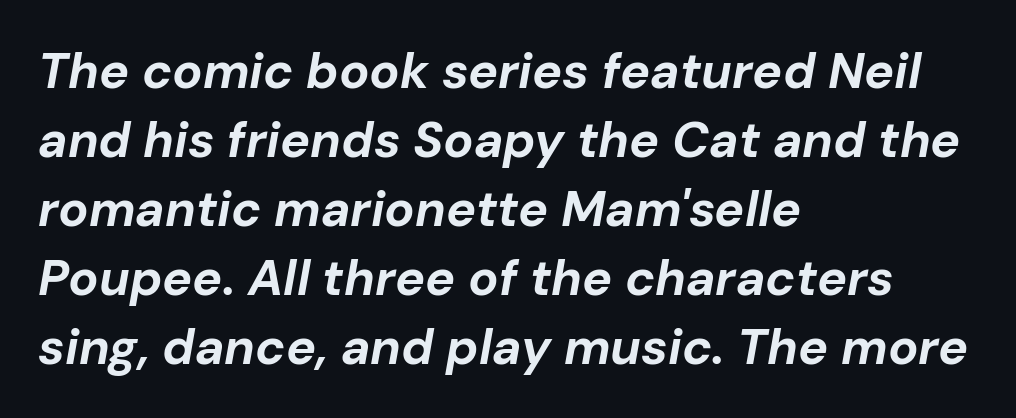
The image shows 50 px bold type, italic (leaning right); set left-aligned, normal line spacing (1.38x), normal letter spacing, not underlined; low stroke contrast and a medium x-height.
